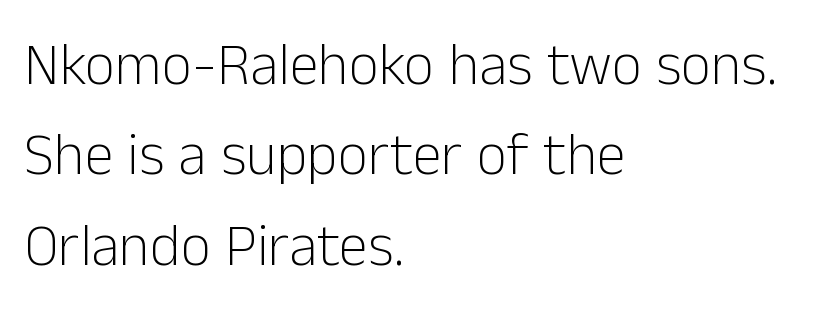
The image shows 59 px light sans-serif type, upright; set left-aligned, normal line spacing (1.53x), normal letter spacing, not underlined; low stroke contrast and a medium x-height.
